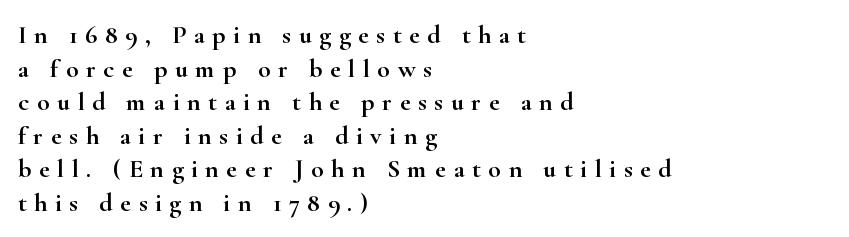
{"italic": "no", "underline": "no", "align": "left", "line_spacing": "normal", "line_spacing_ratio": 1.29, "letter_spacing": "wide", "letter_spacing_em": 0.29, "glyph_px": 26}
